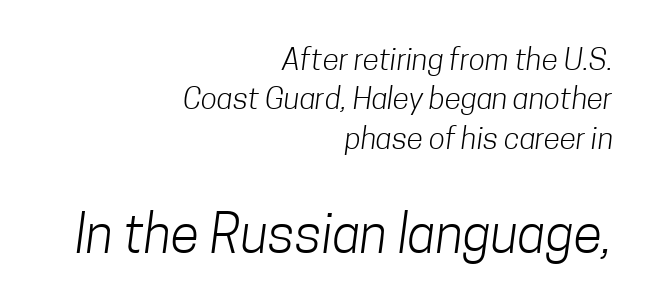
The image shows 53 px light, condensed sans-serif type; set right-aligned, normal line spacing (1.31x), normal letter spacing, not underlined; the second (bottom) block is 1.77x larger; low stroke contrast and a medium x-height.
